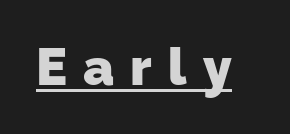
The image shows 52 px heavy sans-serif type; set unusually wide letter spacing (+0.31 em), underlined; low stroke contrast and a medium x-height.
